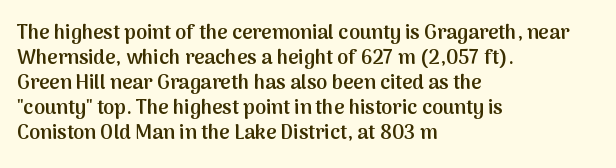
Where is the straight margin? On the left. Each glyph is drawn with semibold strokes, heavier than normal yet not fully bold. The passage shown is not underscored anywhere. Whoever set this chose a conventional vertical rhythm. Upright lettering throughout.
